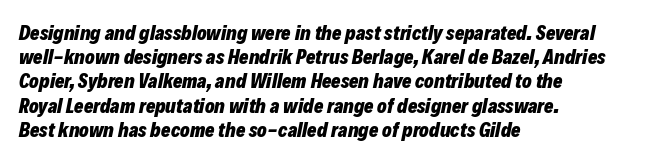
Q: Is the text bold? A: Yes.
Q: Is the text italic (slanted)? A: Yes, it leans right by about 12 degrees.
Q: Is the text underlined? A: No.
Q: How is the paragraph aligned? A: Left-aligned.
Q: Is the spacing between letters normal or unusually wide? A: Normal.
